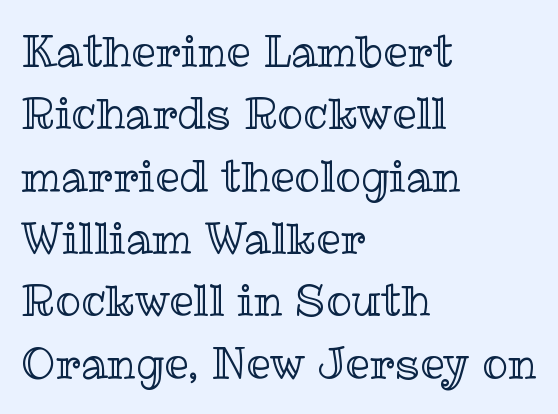
Q: Is the text italic (slanted)? A: No, it is upright.
Q: Is the text underlined? A: No.
Q: How is the paragraph aligned? A: Left-aligned.
Q: Is the spacing between letters normal or unusually wide? A: Normal.
Q: Is the spacing between lines tight, normal or loose? A: Normal.
Q: Width (condensed, normal, or wide)? A: Normal.
Q: x-height? A: Medium.
Q: Monospaced? A: No.
